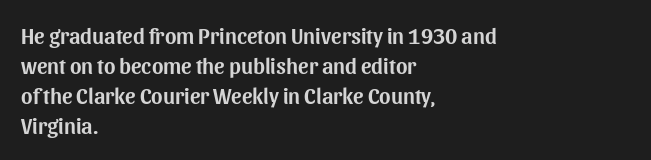
The lettering stays uniformly vertical, giving the passage a roman look. The text block is weighted toward the left margin, trailing off unevenly rightward. A typesetter would call this zero additional tracking. Evenly set lines give the paragraph a standard silhouette.
